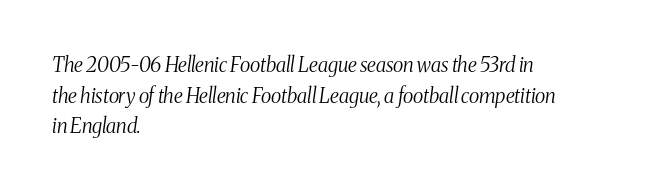
Quick note: interline space is typical. Letters have the restrained weight of plain body copy at most. The passage shown leans; its letterforms are oblique. Plain, unruled lines of type.
